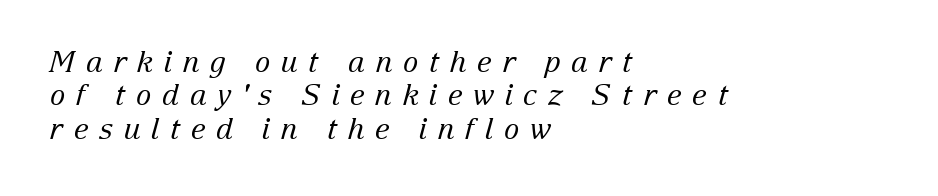
{"serif": "yes", "italic": "yes", "lean": "right", "slant_degrees": 15, "bold": "no", "weight": "regular", "width": "normal", "stroke_contrast": "low", "x_height": "medium", "monospaced": "no", "underline": "no", "align": "left", "line_spacing": "tight", "line_spacing_ratio": 1.15, "letter_spacing": "wide", "letter_spacing_em": 0.36, "glyph_px": 29}
